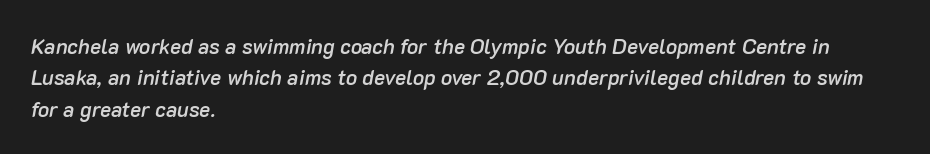
{"italic": "yes", "lean": "right", "slant_degrees": 10, "bold": "semi", "underline": "no", "align": "left", "line_spacing": "normal", "line_spacing_ratio": 1.5, "letter_spacing": "normal", "letter_spacing_em": 0.0, "glyph_px": 21}
